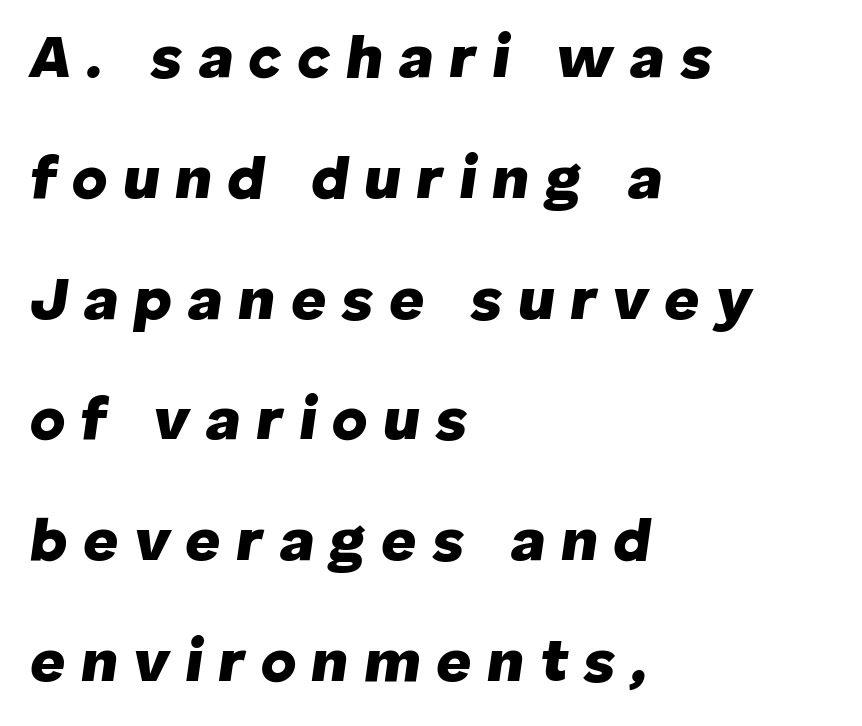
Q: Is the text bold? A: Yes.
Q: Is the text italic (slanted)? A: Yes, it leans right by about 8 degrees.
Q: Is the text underlined? A: No.
Q: How is the paragraph aligned? A: Left-aligned.
Q: Is the spacing between letters normal or unusually wide? A: Unusually wide.
Q: Is the spacing between lines tight, normal or loose? A: Loose.
Q: Width (condensed, normal, or wide)? A: Normal.
Q: Stroke contrast? A: Low.
Q: x-height? A: Medium.
Q: Monospaced? A: No.
